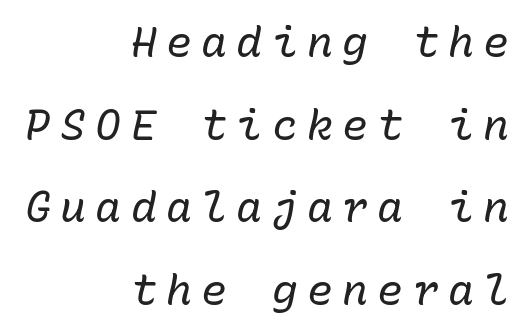
{"italic": "yes", "lean": "right", "slant_degrees": 10, "bold": "no", "weight": "regular", "width": "normal", "stroke_contrast": "low", "x_height": "medium", "monospaced": "yes", "underline": "no", "align": "right", "line_spacing": "loose", "line_spacing_ratio": 1.92, "letter_spacing": "wide", "letter_spacing_em": 0.22, "glyph_px": 43}
